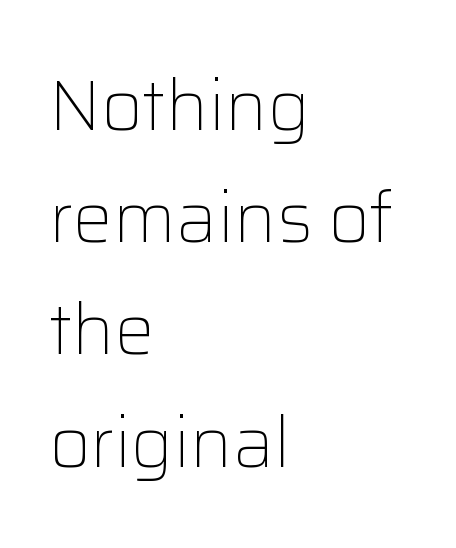
Q: Is the text bold? A: No.
Q: Is the text italic (slanted)? A: No, it is upright.
Q: Is the typeface a serif or a sans-serif typeface? A: Sans-serif.
Q: Is the text underlined? A: No.
Q: How is the paragraph aligned? A: Left-aligned.
Q: Is the spacing between letters normal or unusually wide? A: Normal.
Q: Is the spacing between lines tight, normal or loose? A: Normal.
Q: Width (condensed, normal, or wide)? A: Normal.
Q: Stroke contrast? A: Low.
Q: x-height? A: Medium.
Q: Monospaced? A: No.
